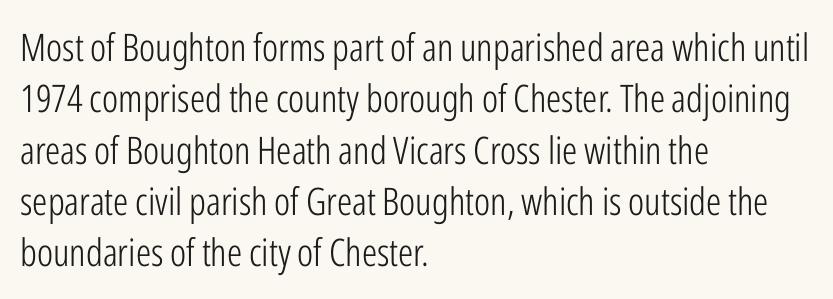
{"serif": "no", "italic": "no", "bold": "no", "weight": "light", "width": "condensed", "stroke_contrast": "low", "x_height": "medium", "monospaced": "no", "underline": "no", "align": "left", "line_spacing": "normal", "line_spacing_ratio": 1.35, "letter_spacing": "normal", "letter_spacing_em": 0.0, "glyph_px": 38}
